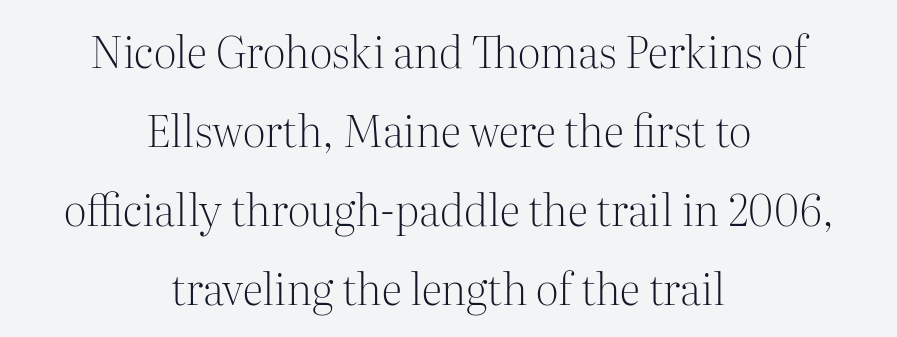
The image shows 43 px light serif type, upright; set centered, line spacing 1.84x, normal letter spacing, not underlined; medium stroke contrast and a medium x-height.
